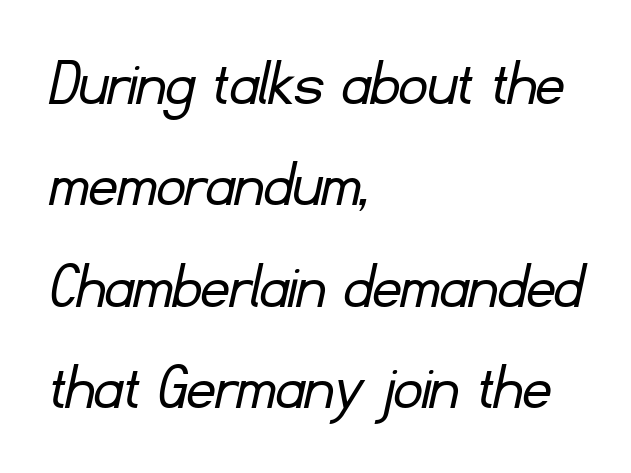
The image shows 70 px light sans-serif type; set left-aligned, normal line spacing (1.45x), normal letter spacing, not underlined; low stroke contrast and a small x-height.
